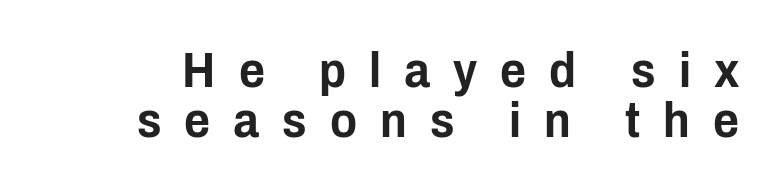
The image shows 50 px condensed sans-serif type, upright; set tight line spacing (1.01x), unusually wide letter spacing (+0.46 em), not underlined; low stroke contrast and a medium x-height.
